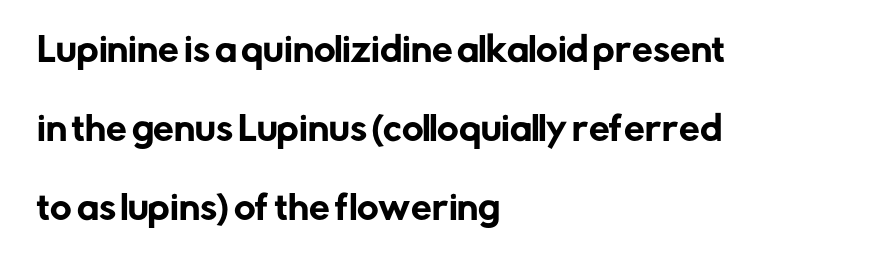
Q: Is the text italic (slanted)? A: No, it is upright.
Q: Is the typeface a serif or a sans-serif typeface? A: Sans-serif.
Q: Is the text underlined? A: No.
Q: How is the paragraph aligned? A: Left-aligned.
Q: Is the spacing between letters normal or unusually wide? A: Normal.
Q: Is the spacing between lines tight, normal or loose? A: Loose.
Q: Width (condensed, normal, or wide)? A: Normal.
Q: Stroke contrast? A: Low.
Q: x-height? A: Medium.
Q: Monospaced? A: No.
